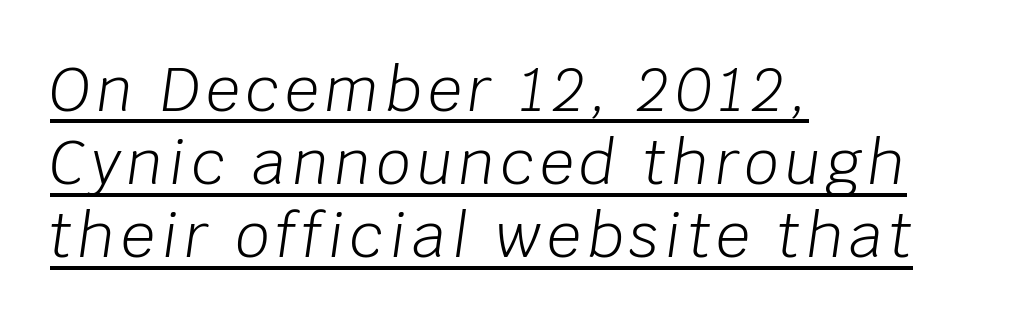
{"italic": "yes", "lean": "right", "slant_degrees": 8, "bold": "no", "weight": "light", "width": "normal", "stroke_contrast": "low", "x_height": "large", "monospaced": "no", "underline": "yes", "align": "left", "line_spacing_ratio": 1.22, "glyph_px": 60}
